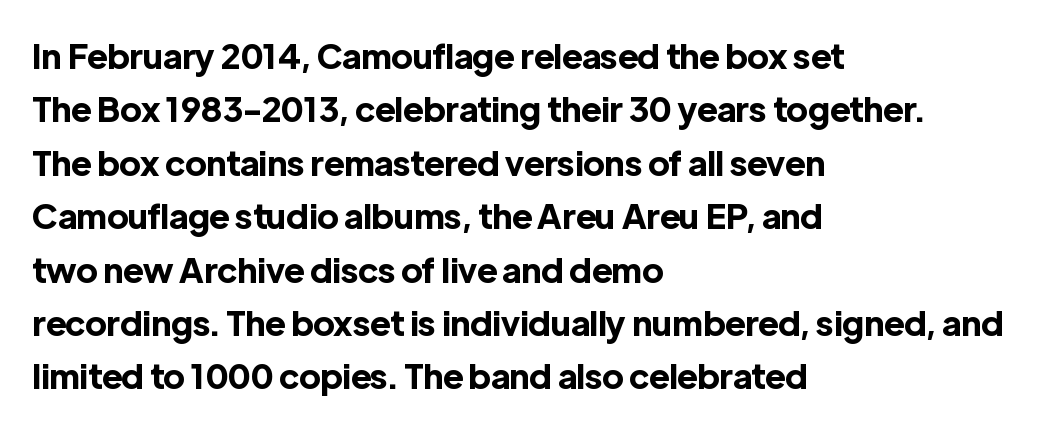
{"serif": "no", "italic": "no", "bold": "yes", "weight": "bold", "width": "normal", "x_height": "medium", "monospaced": "no", "underline": "no", "align": "left", "line_spacing": "normal", "line_spacing_ratio": 1.57, "letter_spacing": "normal", "letter_spacing_em": 0.0, "glyph_px": 34}
